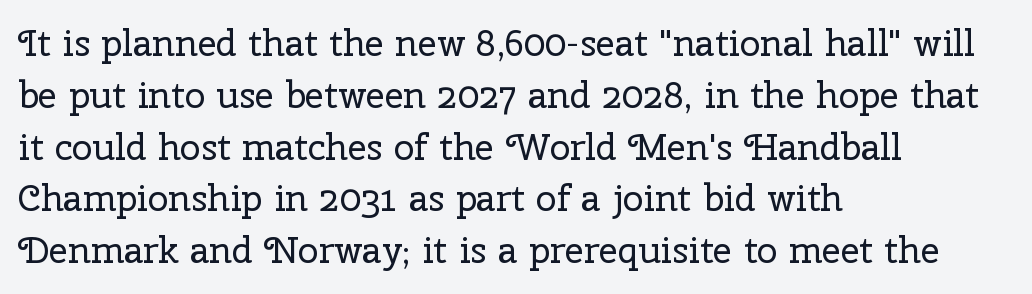
The image shows 37 px regular-weight serif type, upright; set left-aligned, normal line spacing (1.4x), normal letter spacing, not underlined; low stroke contrast and a medium x-height.
